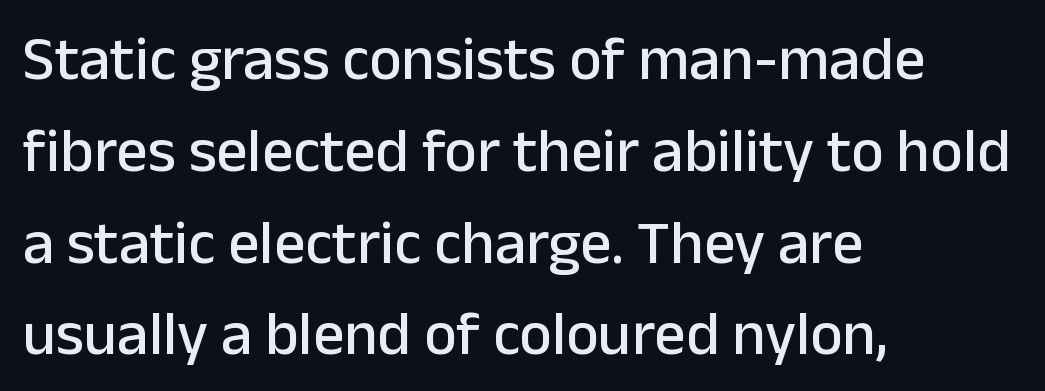
{"serif": "no", "italic": "no", "width": "normal", "stroke_contrast": "low", "x_height": "medium", "monospaced": "no", "underline": "no", "align": "left", "line_spacing": "normal", "line_spacing_ratio": 1.48, "letter_spacing": "normal", "letter_spacing_em": 0.0, "glyph_px": 62}
